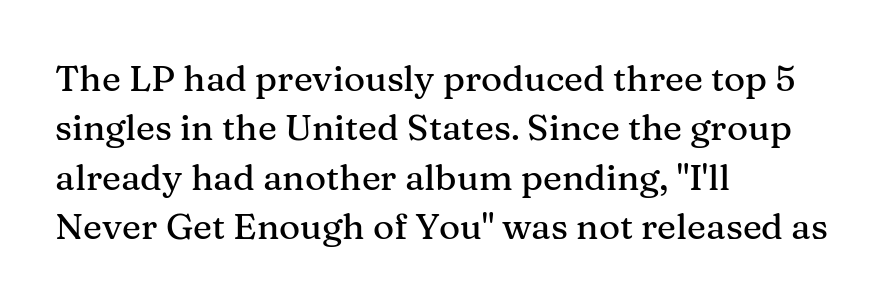
{"serif": "yes", "italic": "no", "width": "normal", "stroke_contrast": "medium", "x_height": "medium", "monospaced": "no", "underline": "no", "align": "left", "line_spacing": "normal", "line_spacing_ratio": 1.37, "letter_spacing": "normal", "letter_spacing_em": 0.0, "glyph_px": 36}
